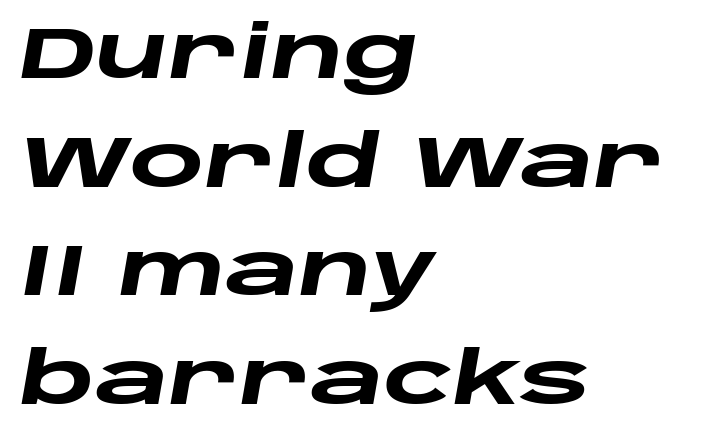
Slanted lettering throughout. The face used here has the dense, thick strokes of a bold. The passage shown stacks its lines at a standard gap. This rendering uses left alignment, leaving the right contour irregular. Tracking here is standard; glyphs follow each other at the usual distance. Think of a printed novel: that variable character pitch is what you see here.
